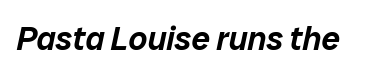
Q: Is the text italic (slanted)? A: Yes, it leans right by about 12 degrees.
Q: Is the text underlined? A: No.
Q: Is the spacing between letters normal or unusually wide? A: Normal.
Q: Width (condensed, normal, or wide)? A: Normal.
Q: Stroke contrast? A: Low.
Q: x-height? A: Medium.
Q: Monospaced? A: No.
